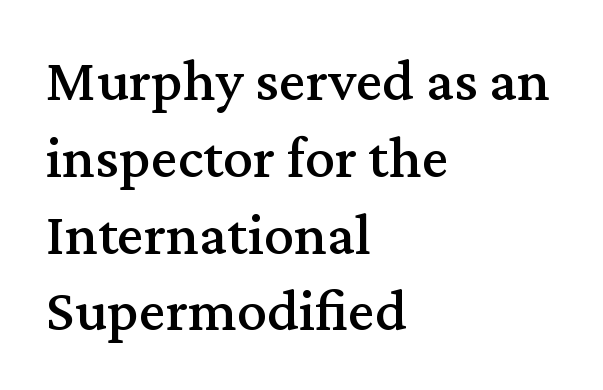
Q: Is the text italic (slanted)? A: No, it is upright.
Q: Is the typeface a serif or a sans-serif typeface? A: Serif.
Q: Is the text underlined? A: No.
Q: How is the paragraph aligned? A: Left-aligned.
Q: Is the spacing between letters normal or unusually wide? A: Normal.
Q: Is the spacing between lines tight, normal or loose? A: Normal.
Q: Width (condensed, normal, or wide)? A: Normal.
Q: Stroke contrast? A: Medium.
Q: x-height? A: Medium.
Q: Monospaced? A: No.
